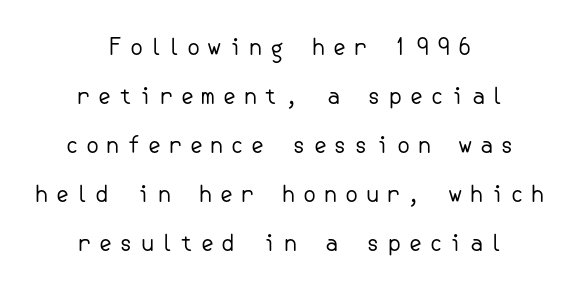
The space beneath each line is pristine and unruled. The face looks like a standard text weight, possibly lighter. Posture: upright roman. The rendering positions every line midway between the sides. The face used here is rendered with a markedly widened letterfit. The designer dialed line spacing up above the default.
